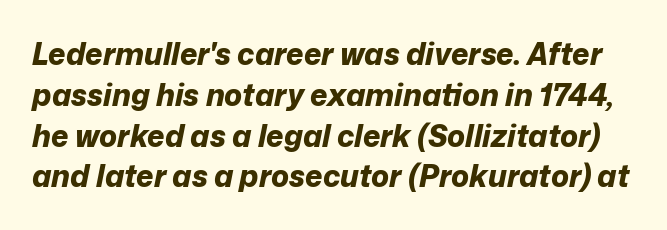
{"italic": "yes", "lean": "right", "slant_degrees": 12, "bold": "yes", "weight": "bold", "width": "normal", "stroke_contrast": "low", "x_height": "medium", "monospaced": "no", "underline": "no", "line_spacing": "normal", "line_spacing_ratio": 1.36, "letter_spacing": "normal", "letter_spacing_em": 0.0, "glyph_px": 30}
